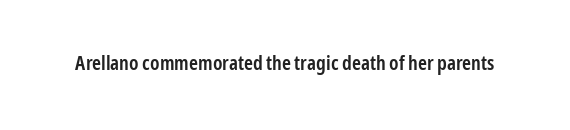
Q: Is the text bold? A: Semi-bold.
Q: Is the text italic (slanted)? A: No, it is upright.
Q: Is the text underlined? A: No.
Q: Is the spacing between letters normal or unusually wide? A: Normal.
